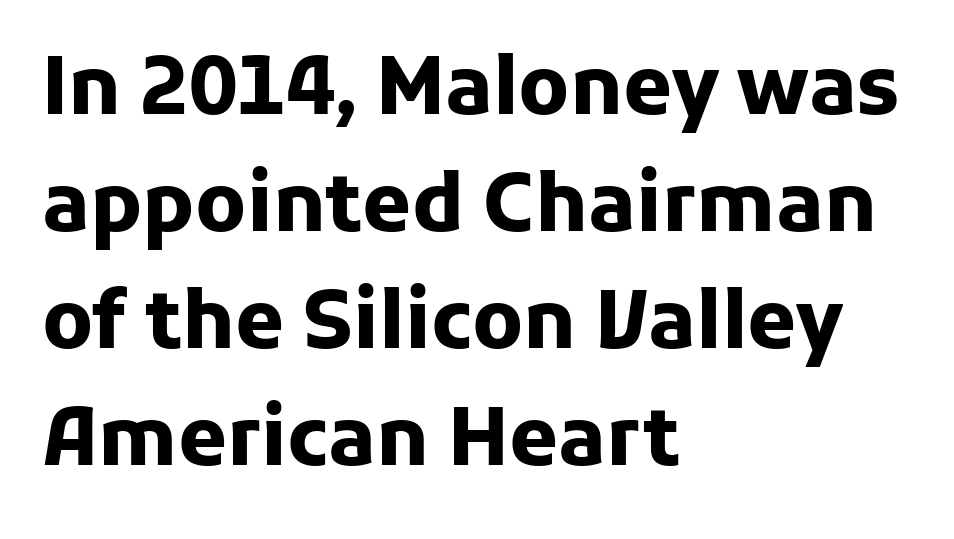
Ordinary non-slanted type is in use. The passage is arranged the way most books set body copy — flush left. The area under the type is left untouched. The rendering keeps characters at their native spacing. Serifs: no, the terminals of the letterforms are clean.
